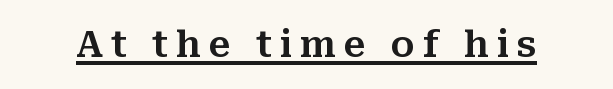
Q: Is the text italic (slanted)? A: No, it is upright.
Q: Is the typeface a serif or a sans-serif typeface? A: Serif.
Q: Is the text underlined? A: Yes.
Q: Is the spacing between letters normal or unusually wide? A: Unusually wide.
Q: Width (condensed, normal, or wide)? A: Normal.
Q: Stroke contrast? A: Medium.
Q: x-height? A: Medium.
Q: Monospaced? A: No.
